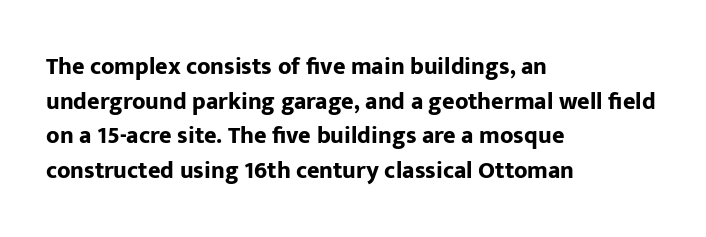
Rule under the text: the space is simply empty. Nothing unusual about the tracking: characters are spaced as the font intends. Leading: standard. This sample uses an upright cut, with every glyph sitting square on the baseline. Set as a true bold cut, around the 700 mark. Line beginnings align vertically; line endings do not.
